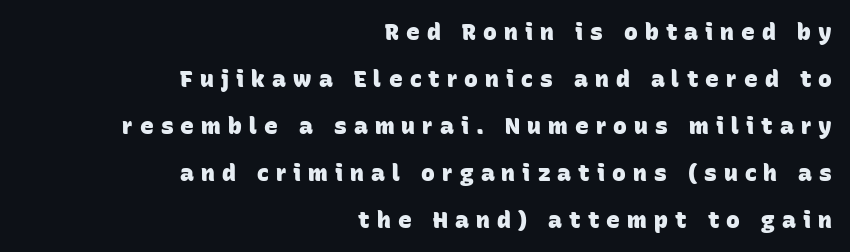
{"bold": "yes", "underline": "no", "align": "right", "line_spacing": "loose", "line_spacing_ratio": 2.04, "letter_spacing": "wide", "letter_spacing_em": 0.31, "glyph_px": 23}
